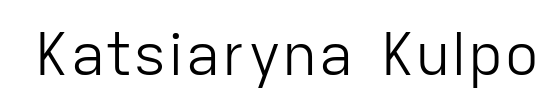
Q: Is the text bold? A: No.
Q: Is the text italic (slanted)? A: No, it is upright.
Q: Is the typeface a serif or a sans-serif typeface? A: Sans-serif.
Q: Is the text underlined? A: No.
Q: Is the spacing between letters normal or unusually wide? A: Normal.
Q: Width (condensed, normal, or wide)? A: Normal.
Q: Stroke contrast? A: Low.
Q: x-height? A: Medium.
Q: Monospaced? A: No.
